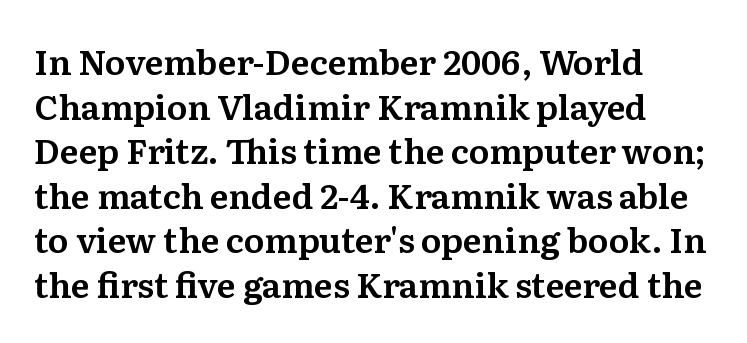
The image shows 34 px serif type, upright; set left-aligned, normal line spacing (1.31x), normal letter spacing, not underlined; medium stroke contrast and a medium x-height.
